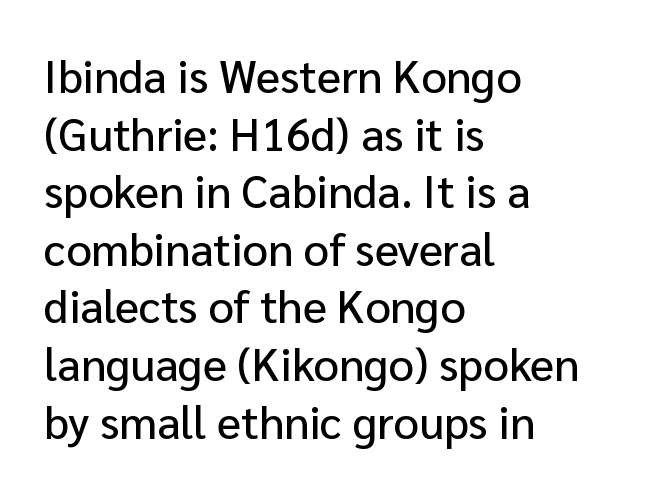
Does the lettering tilt? It doesn't — this is upright. The lines sit at an ordinary, default distance from one another. The typeface chosen for these lines omits serifs. The passage shown is typed in a proportional face where columns would drift.
